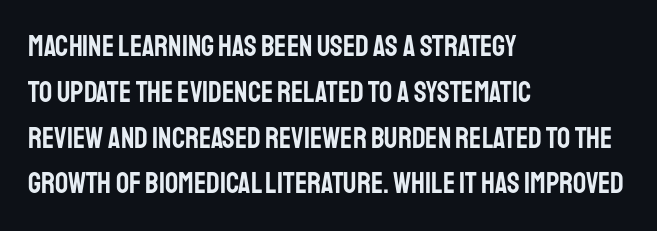
{"serif": "no", "italic": "no", "width": "condensed", "stroke_contrast": "low", "x_height": "large", "monospaced": "no", "underline": "no", "align": "left", "line_spacing": "normal", "line_spacing_ratio": 1.58, "letter_spacing": "normal", "letter_spacing_em": 0.0, "glyph_px": 29}
